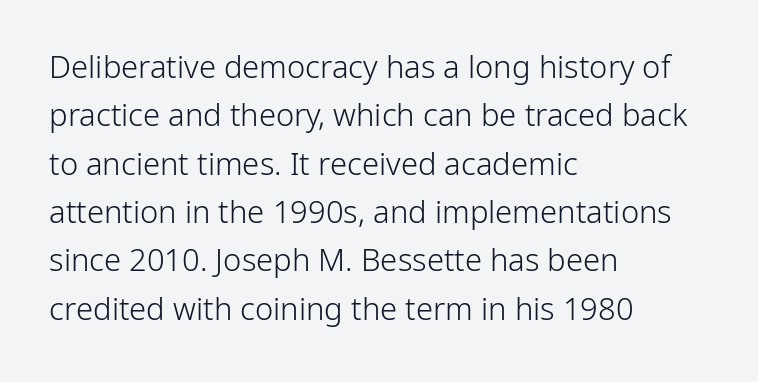
{"serif": "no", "italic": "no", "bold": "no", "weight": "light", "width": "normal", "stroke_contrast": "low", "x_height": "medium", "monospaced": "no", "underline": "no", "align": "left", "line_spacing": "normal", "line_spacing_ratio": 1.56, "letter_spacing": "normal", "letter_spacing_em": 0.0, "glyph_px": 31}
